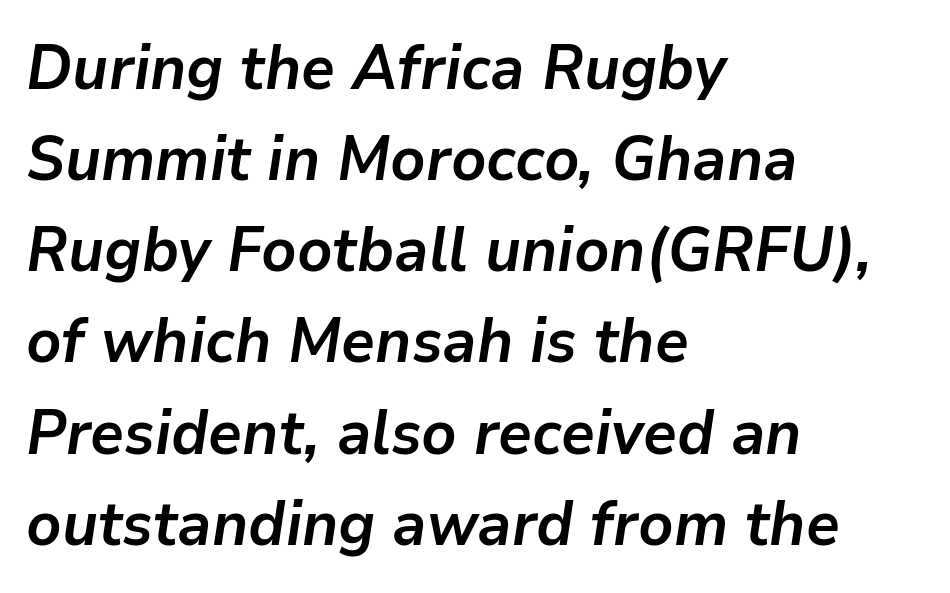
Q: Is the text bold? A: Yes.
Q: Is the text italic (slanted)? A: Yes, it leans right by about 9 degrees.
Q: Is the text underlined? A: No.
Q: How is the paragraph aligned? A: Left-aligned.
Q: Is the spacing between letters normal or unusually wide? A: Normal.
Q: Is the spacing between lines tight, normal or loose? A: Normal.
Q: Width (condensed, normal, or wide)? A: Normal.
Q: Stroke contrast? A: Low.
Q: x-height? A: Medium.
Q: Monospaced? A: No.
